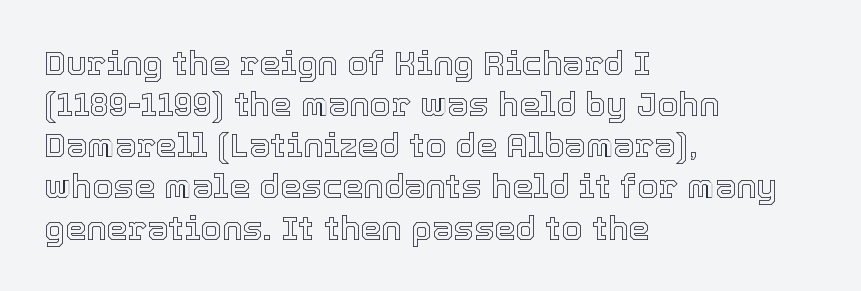
Q: Is the text italic (slanted)? A: No, it is upright.
Q: Is the text underlined? A: No.
Q: How is the paragraph aligned? A: Left-aligned.
Q: Is the spacing between letters normal or unusually wide? A: Normal.
Q: Width (condensed, normal, or wide)? A: Normal.
Q: x-height? A: Medium.
Q: Monospaced? A: No.
